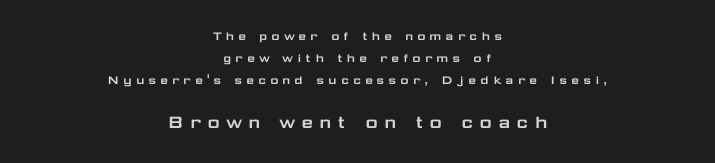
{"italic": "no", "underline": "no", "align": "center", "line_spacing": "normal", "line_spacing_ratio": 1.58, "letter_spacing": "wide", "letter_spacing_em": 0.26, "larger_block": "second", "size_ratio": 1.5, "glyph_px": 21}
